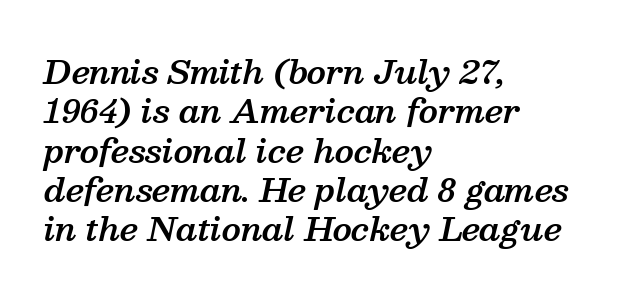
{"serif": "yes", "italic": "yes", "lean": "right", "slant_degrees": 13, "bold": "semi", "weight": "semibold", "width": "normal", "stroke_contrast": "medium", "x_height": "medium", "monospaced": "no", "underline": "no", "align": "left", "line_spacing_ratio": 1.23, "letter_spacing": "normal", "letter_spacing_em": 0.0, "glyph_px": 32}
